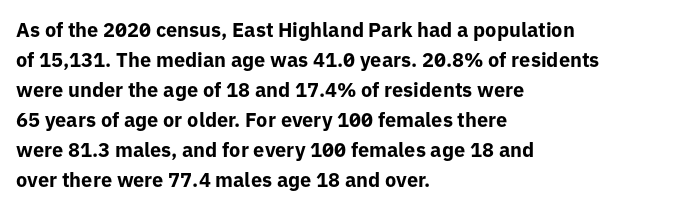
Q: Is the text bold? A: Yes.
Q: Is the text italic (slanted)? A: No, it is upright.
Q: Is the text underlined? A: No.
Q: How is the paragraph aligned? A: Left-aligned.
Q: Is the spacing between letters normal or unusually wide? A: Normal.
Q: Is the spacing between lines tight, normal or loose? A: Normal.
